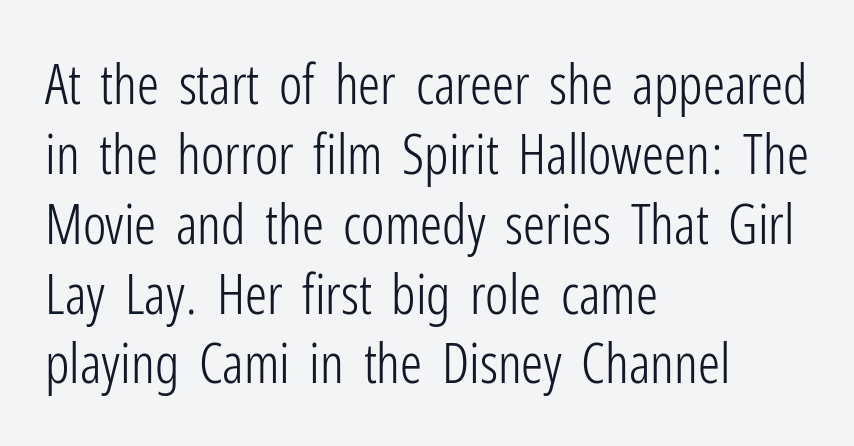
{"serif": "no", "italic": "no", "bold": "no", "weight": "light", "width": "condensed", "stroke_contrast": "low", "x_height": "medium", "monospaced": "no", "underline": "no", "align": "left", "line_spacing": "normal", "line_spacing_ratio": 1.27, "letter_spacing": "normal", "letter_spacing_em": 0.0, "glyph_px": 55}
